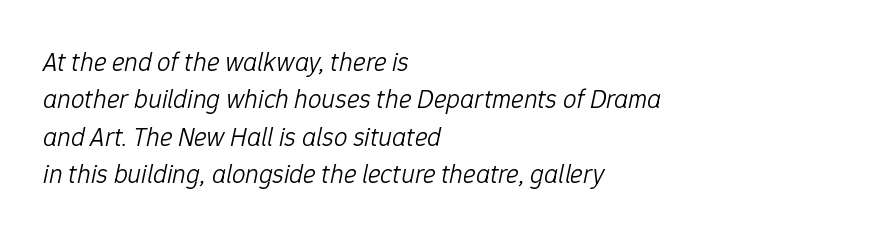
{"italic": "yes", "lean": "right", "slant_degrees": 12, "bold": "no", "underline": "no", "align": "left", "line_spacing": "normal", "line_spacing_ratio": 1.38, "letter_spacing": "normal", "letter_spacing_em": 0.0, "glyph_px": 27}
